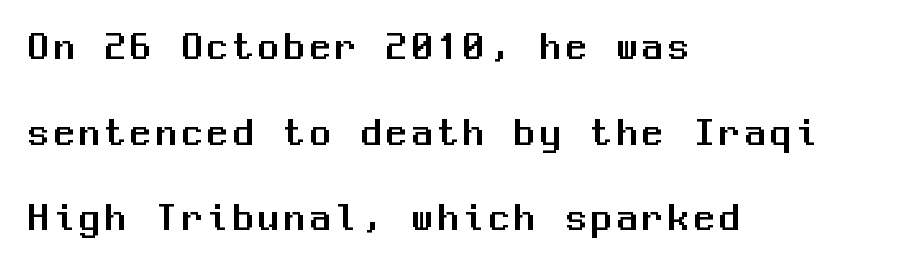
This block would shrink considerably if given ordinary leading; it's expanded now. The typesetter chose a ragged-right arrangement here. Monospaced: the letters line up in strict vertical columns. Just letters on the line, the space beneath them empty. The type sits square on the baseline with zero lean. Nothing sits at the stroke ends, so this counts as sans-serif.
